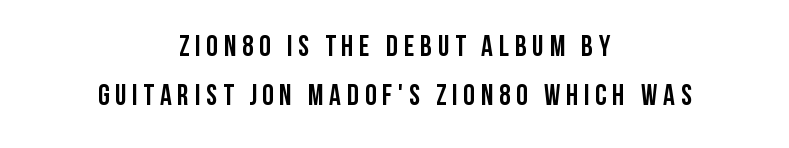
The image shows 29 px semibold, condensed sans-serif type, upright; set centered, normal line spacing (1.69x), unusually wide letter spacing (+0.2 em), not underlined; low stroke contrast and a large x-height.
